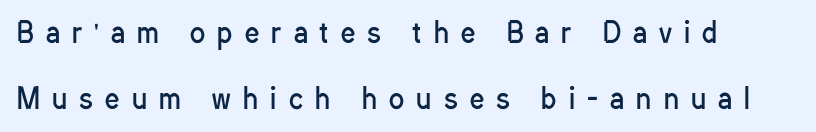
Q: Is the text bold? A: No.
Q: Is the text italic (slanted)? A: No, it is upright.
Q: Is the typeface a serif or a sans-serif typeface? A: Sans-serif.
Q: Is the text underlined? A: No.
Q: How is the paragraph aligned? A: Left-aligned.
Q: Is the spacing between letters normal or unusually wide? A: Unusually wide.
Q: Is the spacing between lines tight, normal or loose? A: Loose.
Q: Width (condensed, normal, or wide)? A: Condensed.
Q: Stroke contrast? A: Low.
Q: x-height? A: Medium.
Q: Monospaced? A: No.
